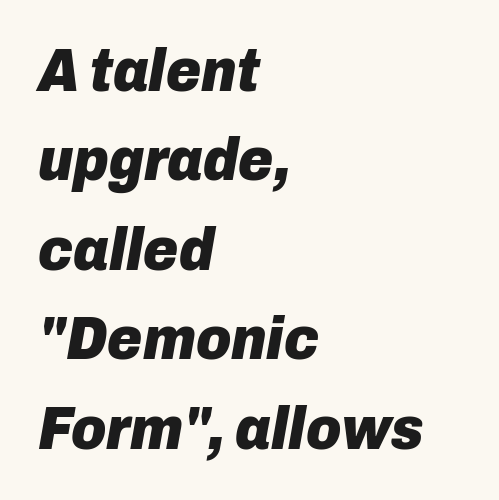
Q: Is the text bold? A: Yes.
Q: Is the text italic (slanted)? A: Yes, it leans right by about 10 degrees.
Q: Is the text underlined? A: No.
Q: How is the paragraph aligned? A: Left-aligned.
Q: Is the spacing between letters normal or unusually wide? A: Normal.
Q: Is the spacing between lines tight, normal or loose? A: Normal.
Q: Width (condensed, normal, or wide)? A: Normal.
Q: Stroke contrast? A: Low.
Q: x-height? A: Medium.
Q: Monospaced? A: No.
